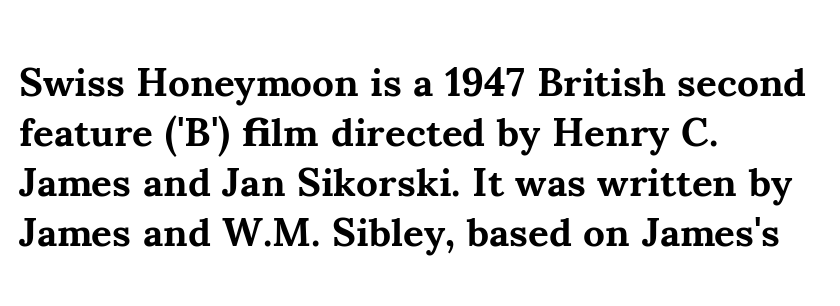
The image shows 40 px bold serif type, upright; set left-aligned, normal line spacing (1.25x), normal letter spacing, not underlined; medium stroke contrast and a small x-height.
